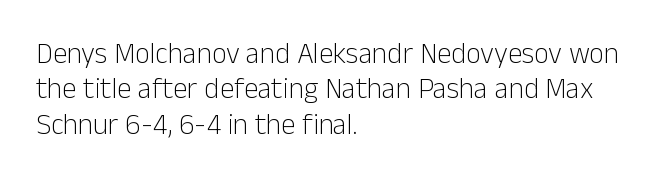
The rag falls on the right side of this text block. The passage shown is typeset with a sans-serif family. Do the letters lean? They stand straight. The gap between lines stays unmarked. Is this a fixed-width face? No — the glyphs have proportional, varying widths.
